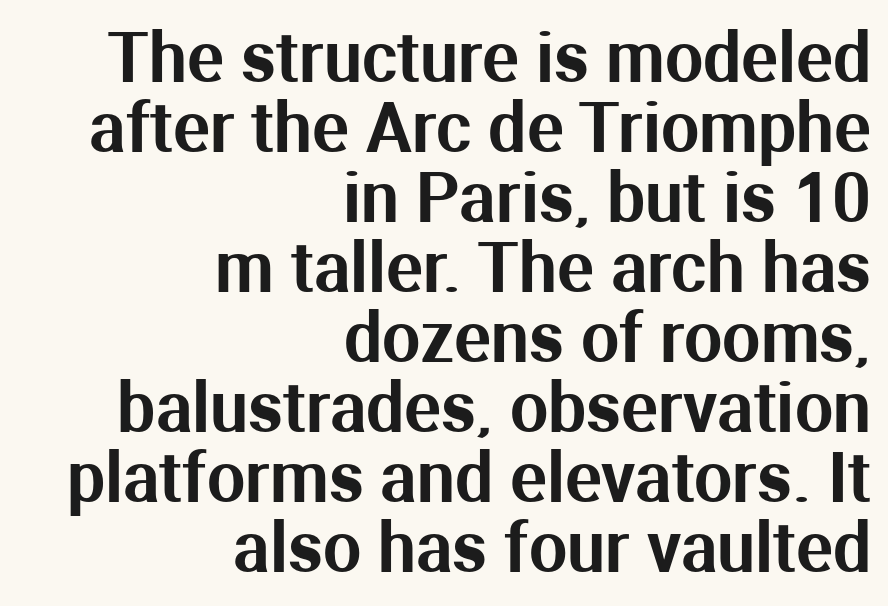
The rendering uses natural spacing where letterforms have individual widths. Casual observation: everything's shoved over to the right. Is this a sans? Yes — the strokes have no serifs. The leading is snug, giving the passage a crowded texture. There is no visible air inserted between adjacent glyphs.
